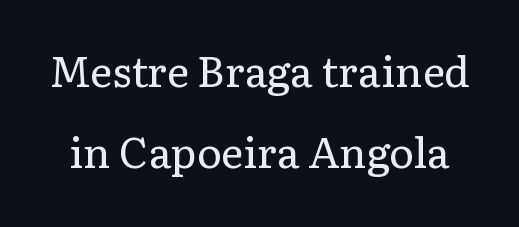
Quick note: interline space is abundant. Posture: straight, roman, zero tilt. Bold? No — there's no thickening of the strokes. The type is set solid horizontally, with unmodified tracking. This sample has the flowing, uneven cadence of proportional lettering.
